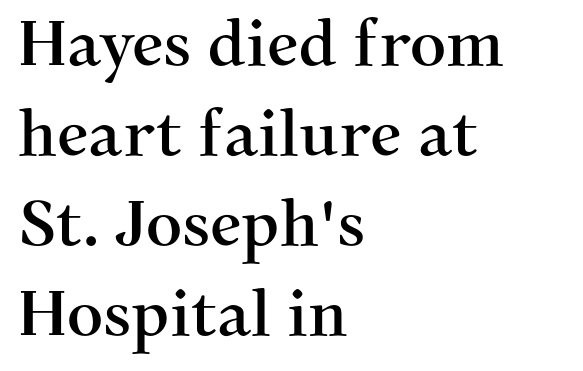
Q: Is the text italic (slanted)? A: No, it is upright.
Q: Is the typeface a serif or a sans-serif typeface? A: Serif.
Q: Is the text underlined? A: No.
Q: How is the paragraph aligned? A: Left-aligned.
Q: Is the spacing between letters normal or unusually wide? A: Normal.
Q: Is the spacing between lines tight, normal or loose? A: Normal.
Q: Width (condensed, normal, or wide)? A: Normal.
Q: Stroke contrast? A: Medium.
Q: x-height? A: Medium.
Q: Monospaced? A: No.
